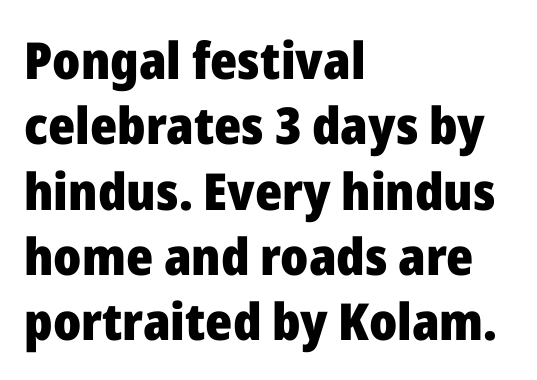
{"serif": "no", "italic": "no", "bold": "yes", "weight": "heavy", "width": "normal", "stroke_contrast": "low", "x_height": "medium", "monospaced": "no", "underline": "no", "align": "left", "line_spacing": "normal", "line_spacing_ratio": 1.28, "letter_spacing": "normal", "letter_spacing_em": 0.0, "glyph_px": 51}
